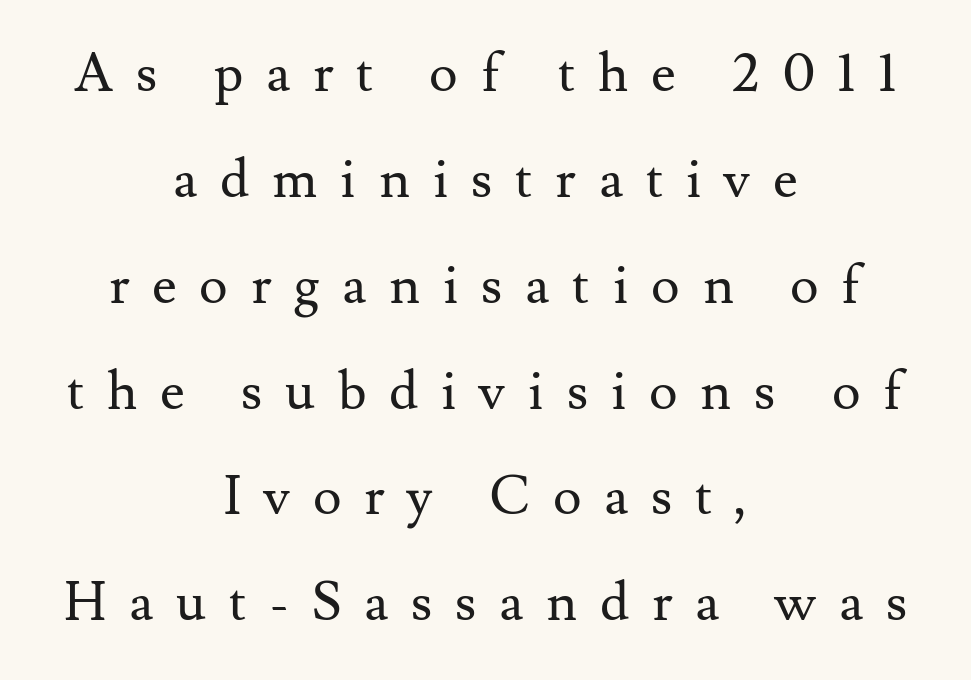
The image shows 54 px regular-weight serif type, upright; set centered, loose line spacing (1.96x), unusually wide letter spacing (+0.42 em), not underlined; medium stroke contrast and a small x-height.
